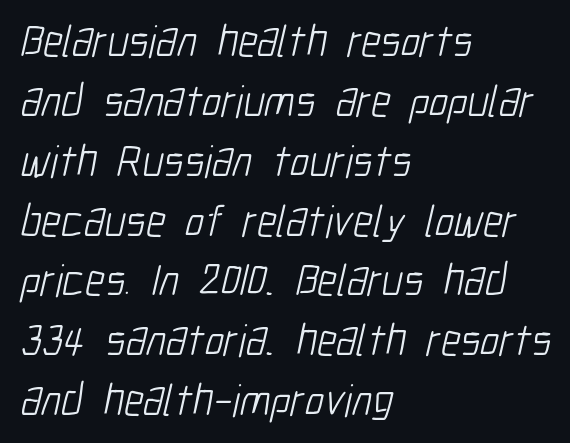
The image shows 45 px light, condensed sans-serif type; set left-aligned, normal line spacing (1.33x), normal letter spacing, not underlined; low stroke contrast and a medium x-height.
